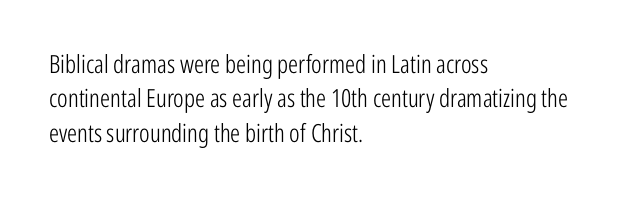
Q: Is the text bold? A: No.
Q: Is the text italic (slanted)? A: No, it is upright.
Q: Is the text underlined? A: No.
Q: How is the paragraph aligned? A: Left-aligned.
Q: Is the spacing between letters normal or unusually wide? A: Normal.
Q: Is the spacing between lines tight, normal or loose? A: Normal.
